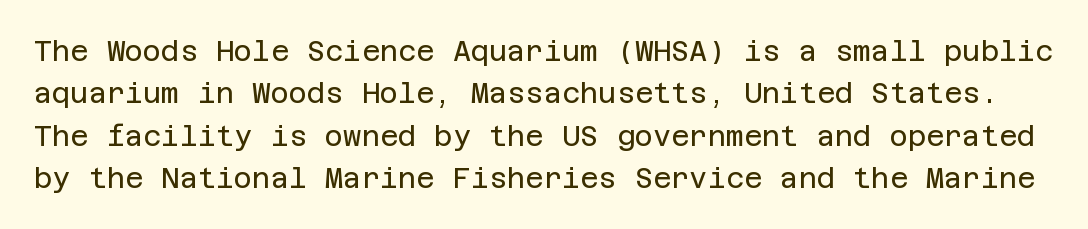
Q: Is the text bold? A: No.
Q: Is the text italic (slanted)? A: No, it is upright.
Q: Is the typeface a serif or a sans-serif typeface? A: Sans-serif.
Q: Is the text underlined? A: No.
Q: Is the spacing between letters normal or unusually wide? A: Normal.
Q: Is the spacing between lines tight, normal or loose? A: Normal.
Q: Width (condensed, normal, or wide)? A: Normal.
Q: Stroke contrast? A: Low.
Q: x-height? A: Large.
